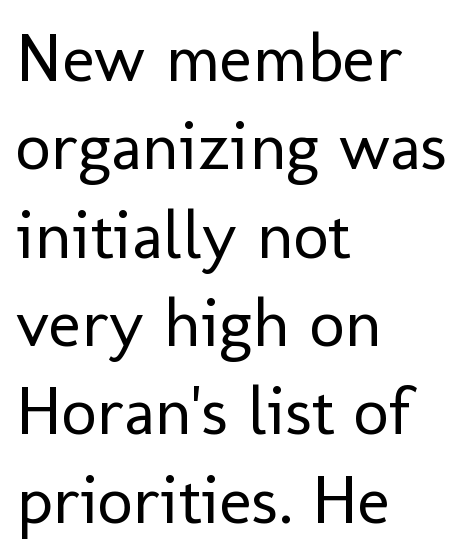
The image shows 69 px regular-weight sans-serif type, upright; set left-aligned, normal line spacing (1.28x), normal letter spacing, not underlined; low stroke contrast and a medium x-height.
